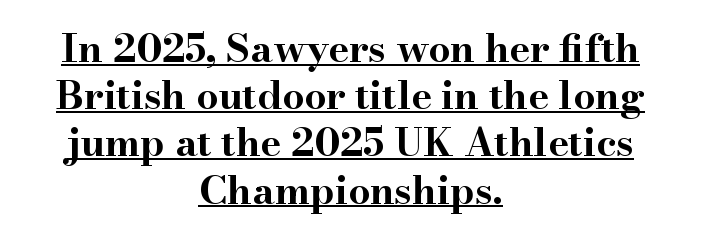
The image shows 39 px bold, wide serif type, upright; set centered, line spacing 1.21x, normal letter spacing, underlined; high stroke contrast and a small x-height.
